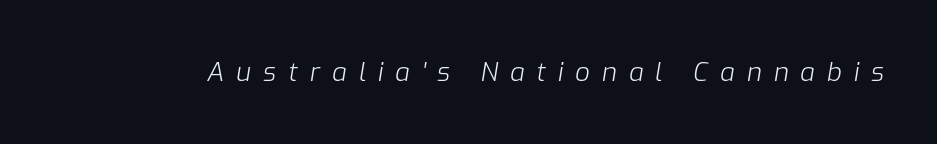
Q: Is the text bold? A: No.
Q: Is the text italic (slanted)? A: Yes, it leans right by about 9 degrees.
Q: Is the text underlined? A: No.
Q: Is the spacing between letters normal or unusually wide? A: Unusually wide.
